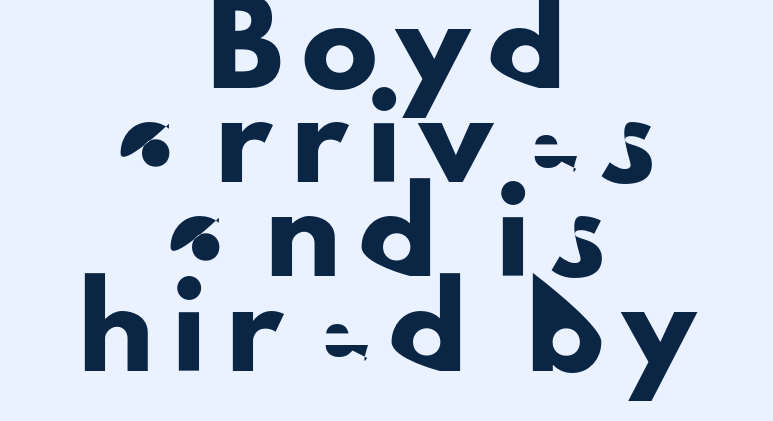
Unlike a traditional serif, this face leaves its strokes unadorned. Note the varied advance widths — an 'i' is clearly narrower than an 'm'. Characters follow at a spacing far wider than the type designer built in. The words here are not underlined. A student would call this center alignment; a typographer would say set centered. The specimen reads as upright at a glance.
